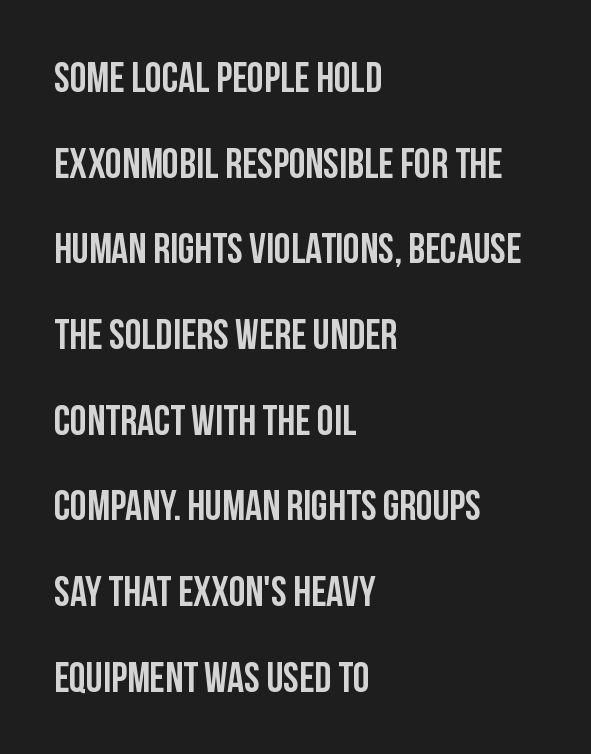
The image shows 42 px condensed sans-serif type, upright; set left-aligned, loose line spacing (2.04x), normal letter spacing, not underlined; low stroke contrast and a large x-height.
